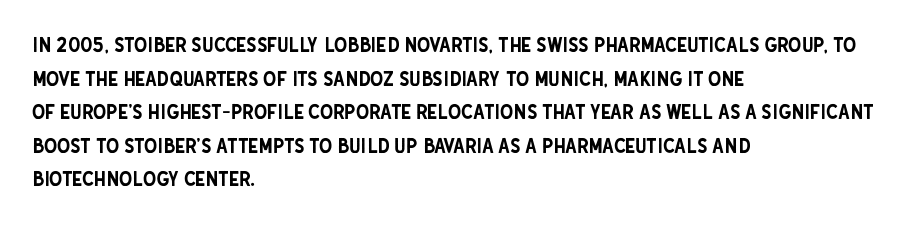
The image shows 21 px text type, upright; set left-aligned, normal line spacing (1.6x), normal letter spacing, not underlined.
